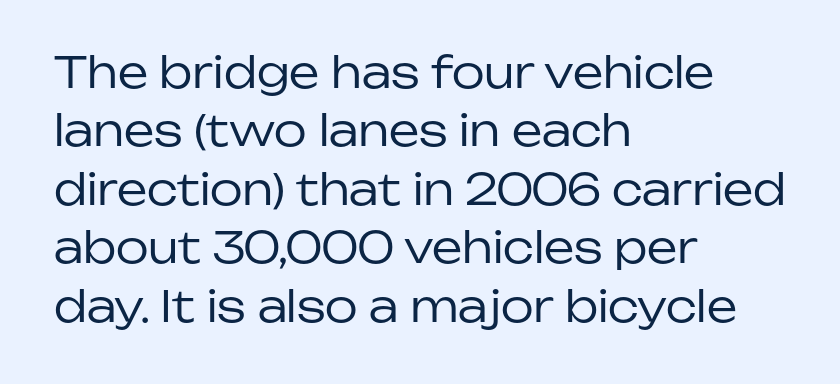
{"serif": "no", "italic": "no", "bold": "no", "weight": "regular", "width": "normal", "stroke_contrast": "low", "x_height": "medium", "monospaced": "no", "underline": "no", "align": "left", "line_spacing": "normal", "line_spacing_ratio": 1.36, "letter_spacing": "normal", "letter_spacing_em": 0.0, "glyph_px": 43}
